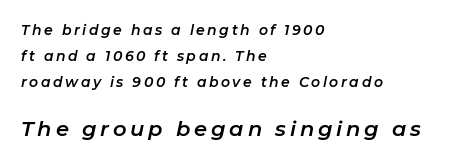
The text carries the slant typical of an italic or oblique font. Caption: multi-line text, flush left, ragged right. Type size steps up from the first block to the second. Words float on clear page, feet unadorned.
